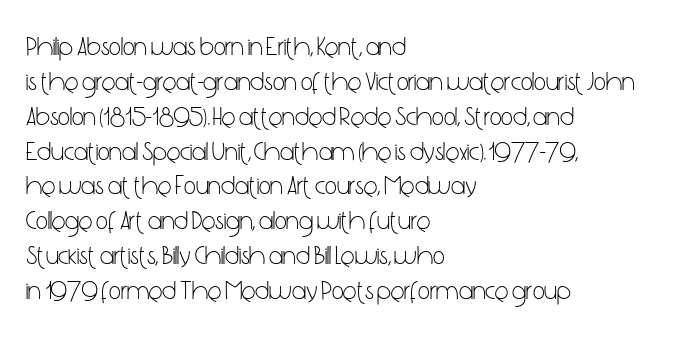
{"italic": "no", "bold": "no", "underline": "no", "align": "left", "line_spacing": "normal", "line_spacing_ratio": 1.34, "letter_spacing": "normal", "letter_spacing_em": 0.0, "glyph_px": 26}
